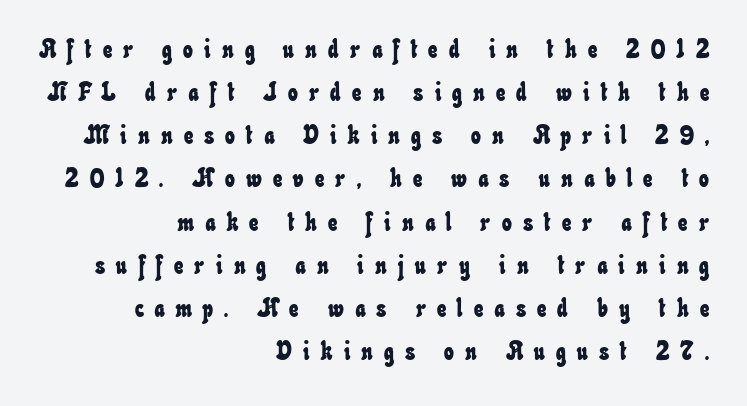
Q: Is the text underlined? A: No.
Q: How is the paragraph aligned? A: Right-aligned.
Q: Is the spacing between letters normal or unusually wide? A: Unusually wide.
Q: Is the spacing between lines tight, normal or loose? A: Normal.
